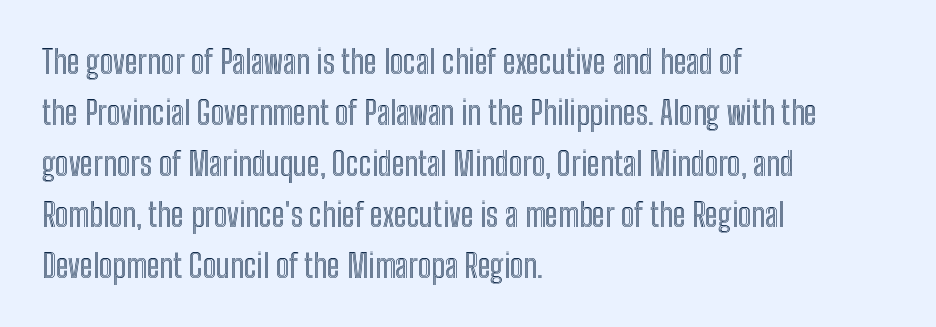
The face used here is rendered with its standard letterfit. Rendered with straight, roman letterforms. Successive baselines arrive at the customary interval. The space directly below the letters is spotless. These lines are set flush left with a ragged right edge. The face used here is proportionally spaced, like ordinary book or web type.
